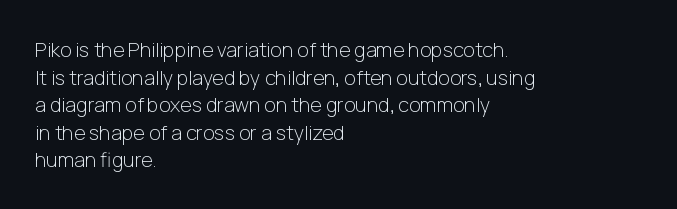
The image shows 20 px text type, upright; set left-aligned, normal line spacing (1.38x), normal letter spacing, not underlined.
